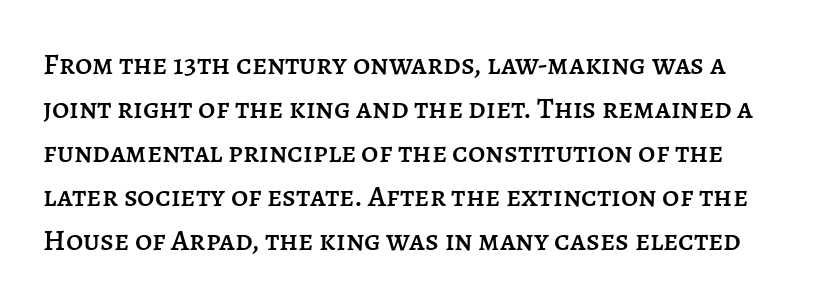
{"italic": "no", "width": "normal", "stroke_contrast": "low", "x_height": "large", "monospaced": "no", "underline": "no", "line_spacing": "normal", "line_spacing_ratio": 1.47, "letter_spacing": "normal", "letter_spacing_em": 0.0, "glyph_px": 30}
